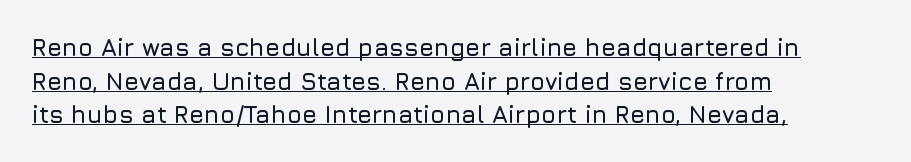
Italic: no, the glyphs are upright roman. Tracking here is standard; glyphs follow each other at the usual distance. One glance says typical: line gaps are just what's usual. Check the space under the baseline: a stroke is drawn there.
